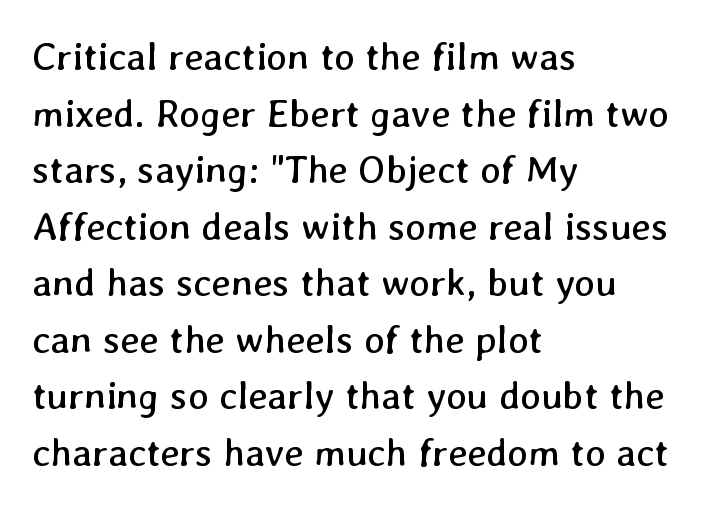
{"bold": "no", "weight": "regular", "width": "normal", "stroke_contrast": "low", "x_height": "medium", "monospaced": "no", "underline": "no", "align": "left", "line_spacing": "normal", "line_spacing_ratio": 1.45, "letter_spacing": "normal", "letter_spacing_em": 0.0, "glyph_px": 39}
